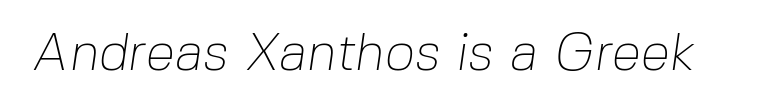
The image shows 53 px thin sans-serif type; set normal letter spacing, not underlined; low stroke contrast and a medium x-height.
